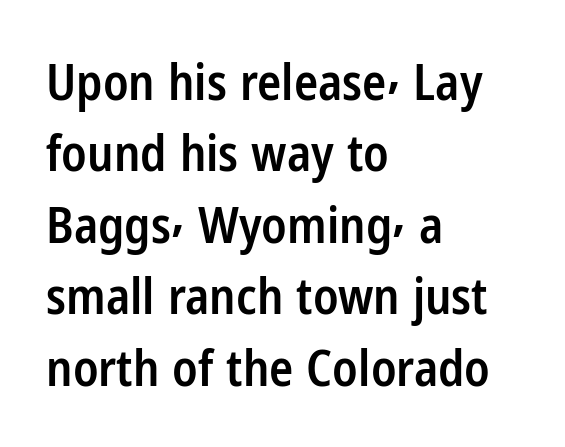
The passage shown is not underscored anywhere. Visually the block forms a straight wall on the left and a jagged coastline on the right. Do the letters lean? They stand straight. The letters advance in unequal steps, a hallmark of proportional type.
